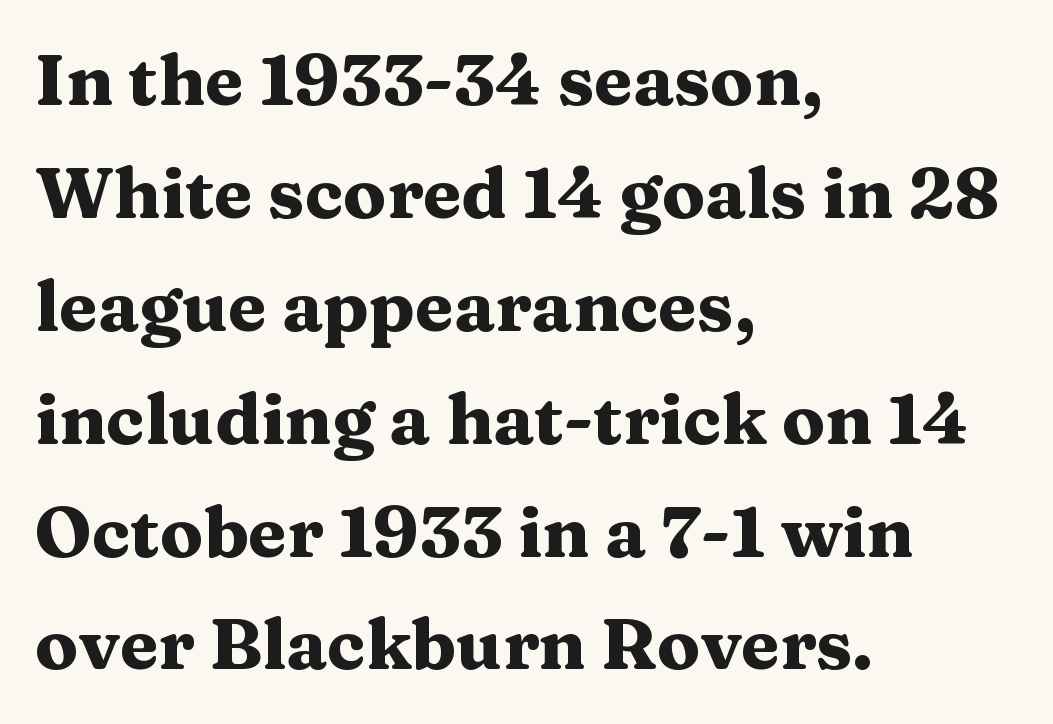
Honestly, the letter spacing is just normal — you wouldn't notice it. The letters stand straight up with perfectly vertical stems. Spacing verdict: proportional, widths tailored to each character. Normally led — the rows are evenly, conventionally spaced.
